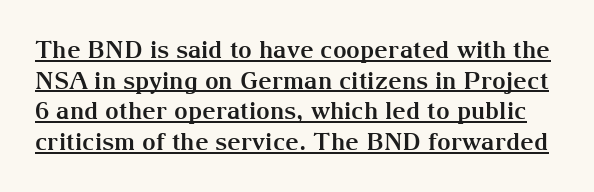
{"italic": "no", "bold": "yes", "underline": "yes", "line_spacing": "normal", "line_spacing_ratio": 1.28, "letter_spacing": "normal", "letter_spacing_em": 0.0, "glyph_px": 24}
